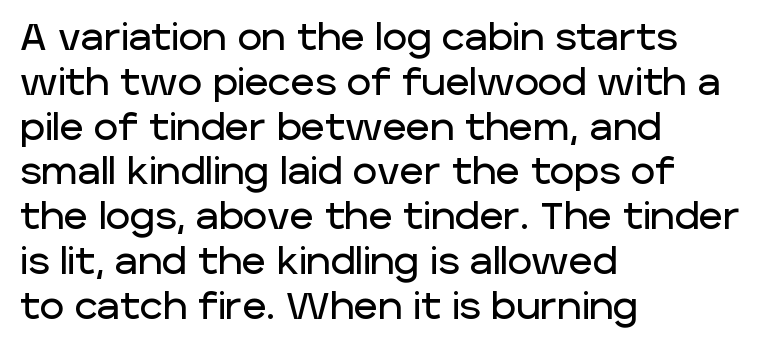
The image shows 37 px sans-serif type, upright; set left-aligned, line spacing 1.21x, normal letter spacing, not underlined; low stroke contrast and a large x-height.
